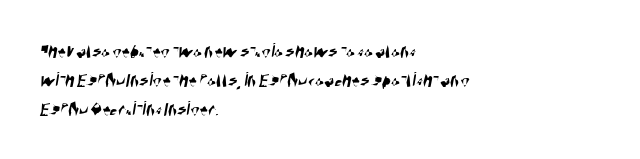
The image shows 21 px text type; set left-aligned, normal line spacing (1.39x), normal letter spacing, not underlined.
